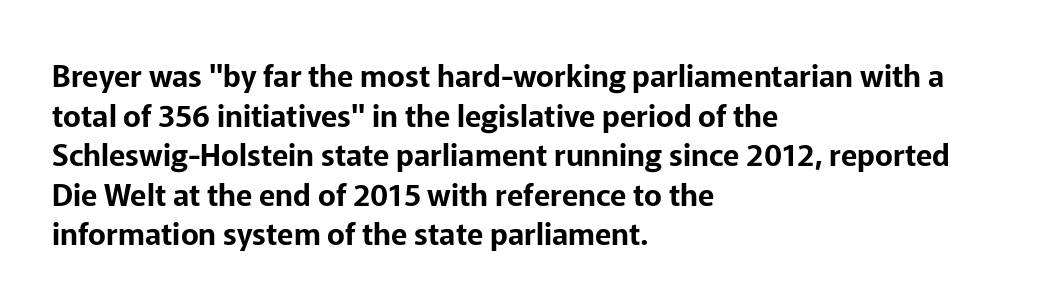
{"serif": "no", "italic": "no", "width": "normal", "stroke_contrast": "low", "x_height": "medium", "monospaced": "no", "underline": "no", "align": "left", "line_spacing": "normal", "line_spacing_ratio": 1.32, "letter_spacing": "normal", "letter_spacing_em": 0.0, "glyph_px": 30}
